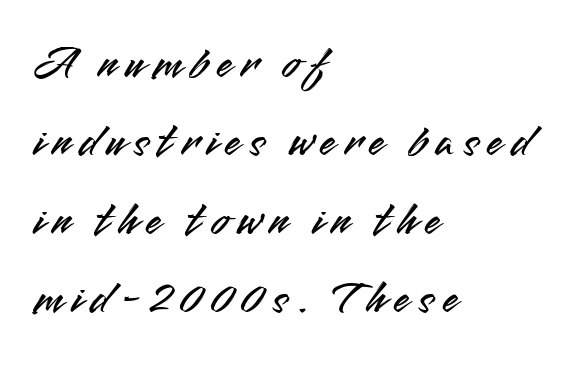
The image shows 47 px sans-serif type; set left-aligned, normal line spacing (1.67x), not underlined; medium stroke contrast and a small x-height.
